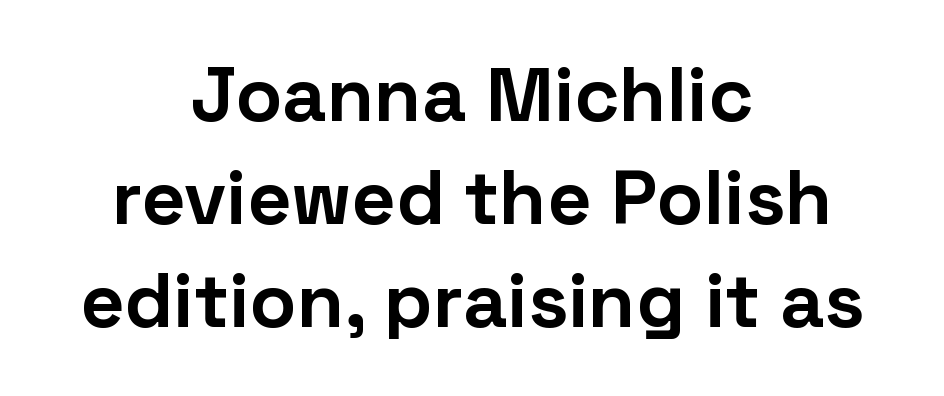
The image shows 77 px bold sans-serif type, upright; set centered, normal line spacing (1.34x), normal letter spacing, not underlined; low stroke contrast and a medium x-height.
